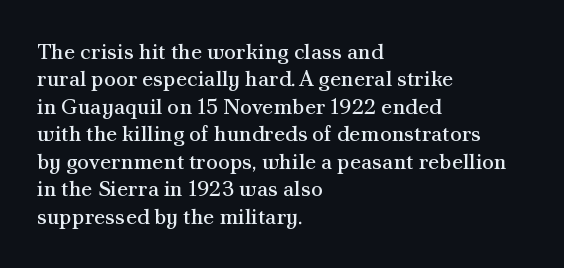
Counters stay open thanks to moderate or lighter strokes. All the whitespace from short lines collects on the right. Normally led — the rows are evenly, conventionally spaced. The glyphs are unaccompanied by any horizontal stroke below them.
